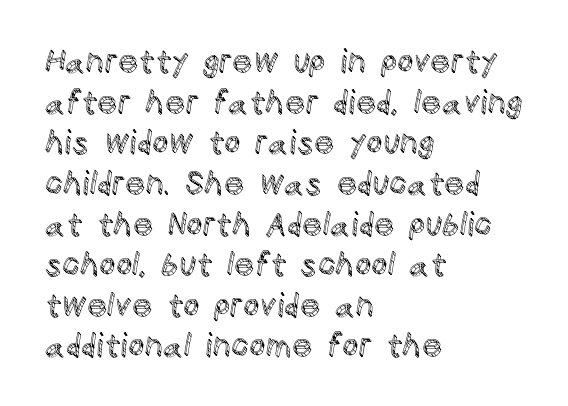
Looks like regular typesetting: each glyph gets only the width it needs. Regular leading. Tracking value appears to be zero — textbook default spacing. Layout note: lines flush left.
